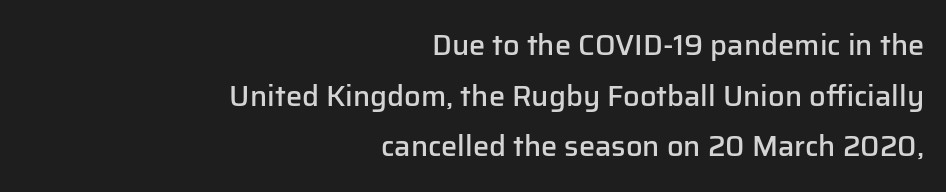
Q: Is the text bold? A: Semi-bold.
Q: Is the text italic (slanted)? A: No, it is upright.
Q: Is the typeface a serif or a sans-serif typeface? A: Sans-serif.
Q: Is the text underlined? A: No.
Q: How is the paragraph aligned? A: Right-aligned.
Q: Is the spacing between letters normal or unusually wide? A: Normal.
Q: Width (condensed, normal, or wide)? A: Normal.
Q: Stroke contrast? A: Low.
Q: x-height? A: Medium.
Q: Monospaced? A: No.
